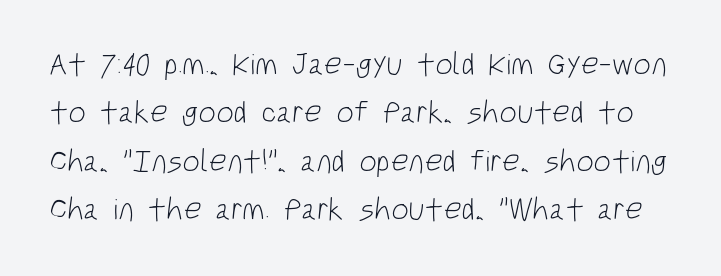
Look at the bottom of the vertical strokes: they stop flat, with no serifs. The space beneath each line is pristine and unruled. The cut favours lightness, reaching ordinary text weight at its darkest. The lines sit at an ordinary, default distance from one another. This sample has the flowing, uneven cadence of proportional lettering.
